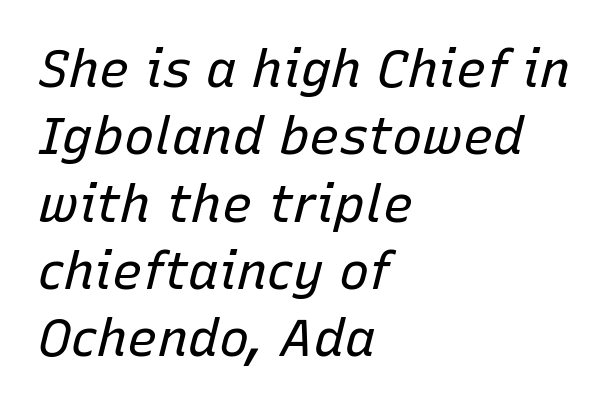
{"italic": "yes", "lean": "right", "slant_degrees": 15, "bold": "no", "weight": "regular", "width": "normal", "stroke_contrast": "low", "x_height": "medium", "monospaced": "no", "underline": "no", "align": "left", "line_spacing": "normal", "line_spacing_ratio": 1.32, "letter_spacing": "normal", "letter_spacing_em": 0.0, "glyph_px": 51}
